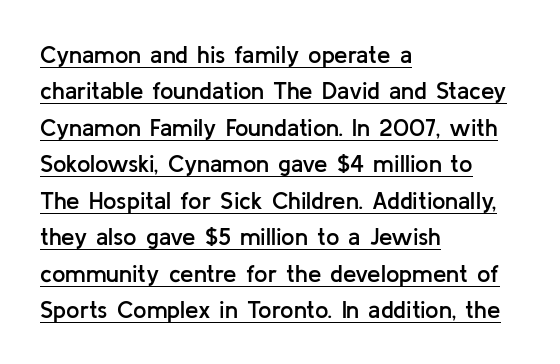
Look at the tracking — it's just the regular setting, nothing added. Casual observation: everything's shoved over to the left. The words here are underlined. Style check: upright. Every letter is mildly thick-stroked: semibold rather than bold.
